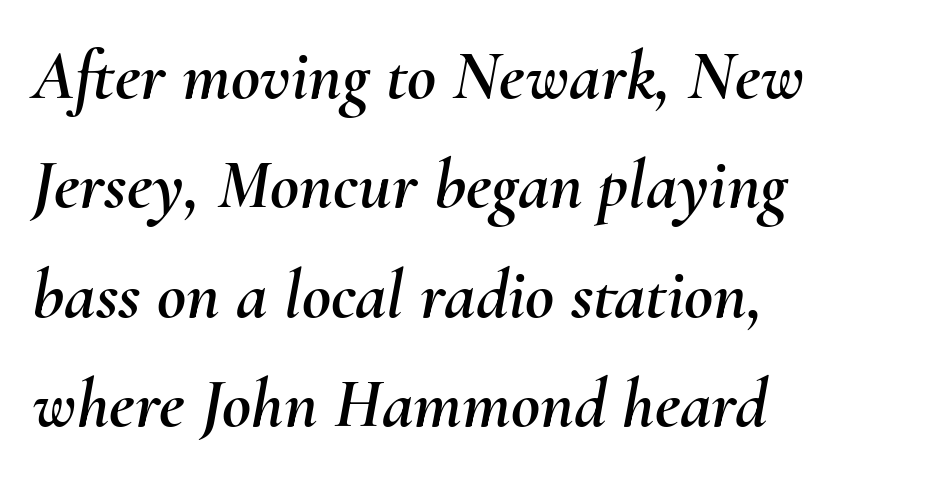
Casual observation: everything's shoved over to the left. How are the letters spaced? Ordinarily, with no added tracking. The words here are not underlined. An italicized treatment has been applied to the whole sample.
